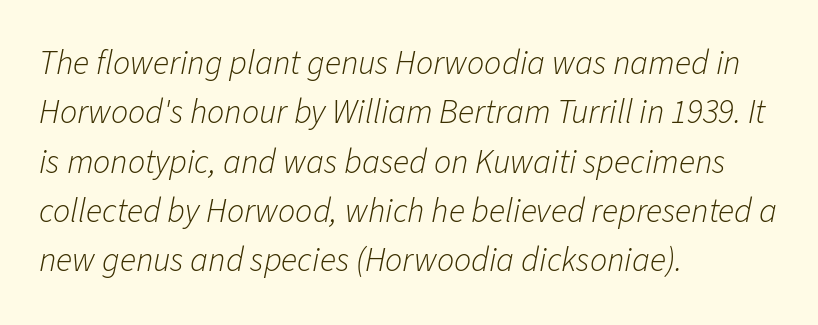
{"italic": "yes", "lean": "right", "slant_degrees": 11, "bold": "no", "weight": "light", "width": "normal", "stroke_contrast": "low", "x_height": "medium", "monospaced": "no", "underline": "no", "align": "left", "line_spacing": "normal", "line_spacing_ratio": 1.45, "letter_spacing": "normal", "letter_spacing_em": 0.0, "glyph_px": 34}
